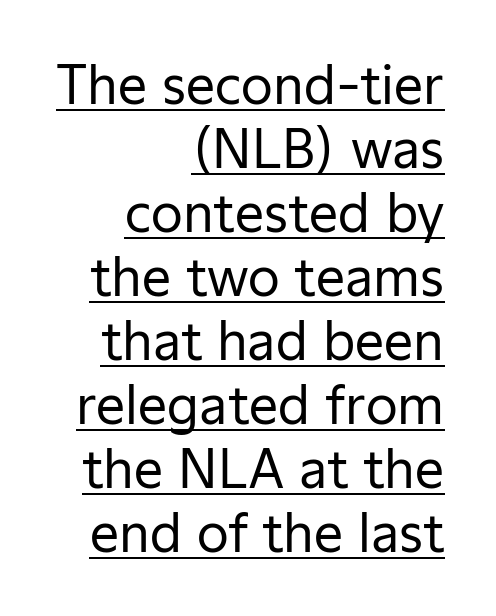
The image shows 52 px regular-weight sans-serif type, upright; set right-aligned, line spacing 1.23x, normal letter spacing, underlined; low stroke contrast and a medium x-height.
